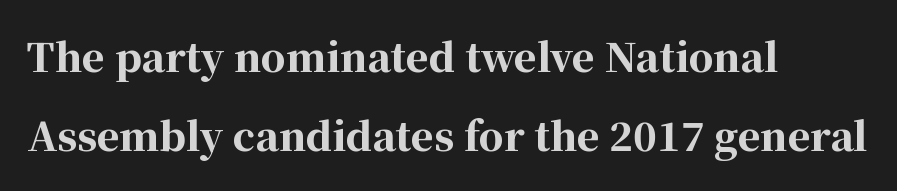
Q: Is the text bold? A: Yes.
Q: Is the text italic (slanted)? A: No, it is upright.
Q: Is the typeface a serif or a sans-serif typeface? A: Serif.
Q: Is the text underlined? A: No.
Q: How is the paragraph aligned? A: Left-aligned.
Q: Is the spacing between letters normal or unusually wide? A: Normal.
Q: Is the spacing between lines tight, normal or loose? A: Loose.
Q: Width (condensed, normal, or wide)? A: Normal.
Q: Stroke contrast? A: High.
Q: x-height? A: Medium.
Q: Monospaced? A: No.
